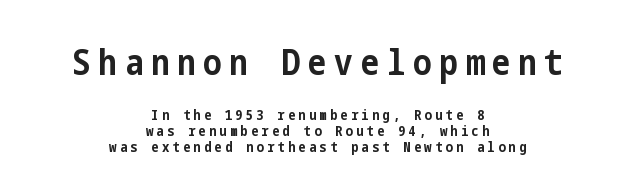
The image shows 35 px bold, condensed sans-serif type, upright; set centered, tight line spacing (1.15x), unusually wide letter spacing (+0.22 em), not underlined; the first (top) block is 2.5x larger; low stroke contrast and a medium x-height.
